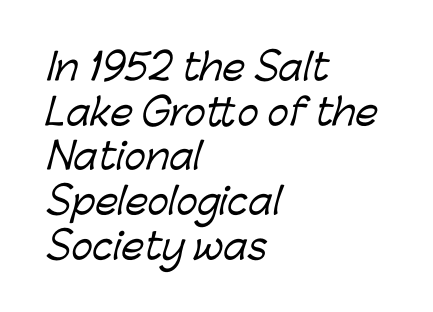
{"serif": "no", "width": "normal", "stroke_contrast": "low", "x_height": "medium", "monospaced": "no", "underline": "no", "align": "left", "line_spacing_ratio": 1.24, "letter_spacing": "normal", "letter_spacing_em": 0.0, "glyph_px": 36}
